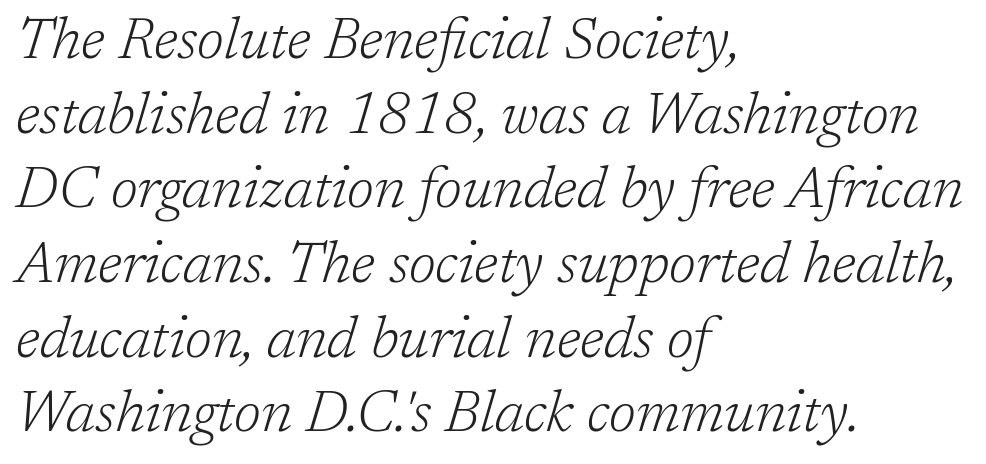
Q: Is the text bold? A: No.
Q: Is the text italic (slanted)? A: Yes, it leans right by about 17 degrees.
Q: Is the typeface a serif or a sans-serif typeface? A: Serif.
Q: Is the text underlined? A: No.
Q: How is the paragraph aligned? A: Left-aligned.
Q: Is the spacing between letters normal or unusually wide? A: Normal.
Q: Is the spacing between lines tight, normal or loose? A: Normal.
Q: Width (condensed, normal, or wide)? A: Normal.
Q: Stroke contrast? A: Low.
Q: x-height? A: Medium.
Q: Monospaced? A: No.
